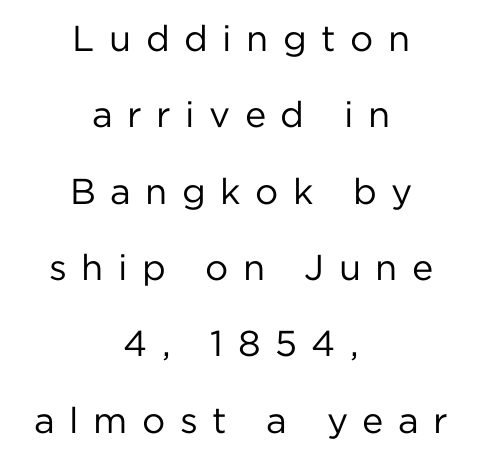
{"serif": "no", "italic": "no", "bold": "no", "weight": "regular", "width": "normal", "stroke_contrast": "low", "x_height": "medium", "monospaced": "no", "underline": "no", "align": "center", "line_spacing": "loose", "line_spacing_ratio": 2.12, "letter_spacing": "wide", "letter_spacing_em": 0.4, "glyph_px": 36}
